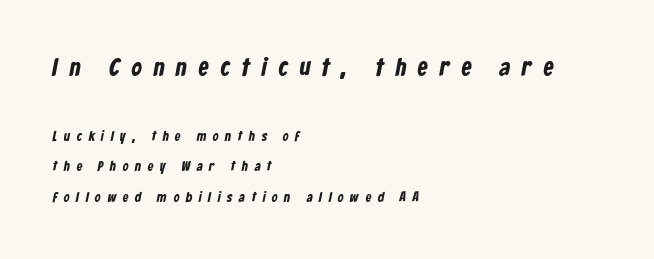
The image shows 25 px bold type; set left-aligned, loose line spacing (2.19x), unusually wide letter spacing (+0.48 em), not underlined; the first (top) block is 1.79x larger.
